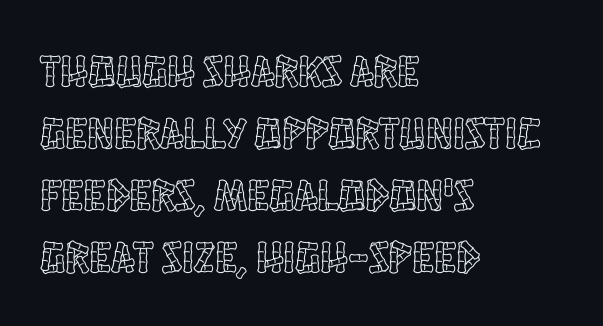
Q: Is the text italic (slanted)? A: No, it is upright.
Q: Is the text underlined? A: No.
Q: How is the paragraph aligned? A: Left-aligned.
Q: Is the spacing between letters normal or unusually wide? A: Normal.
Q: Is the spacing between lines tight, normal or loose? A: Normal.
Q: Width (condensed, normal, or wide)? A: Condensed.
Q: x-height? A: Large.
Q: Monospaced? A: No.
